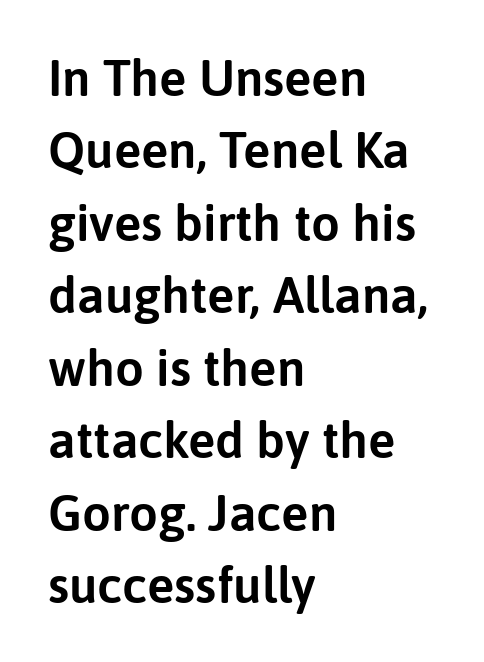
Q: Is the text italic (slanted)? A: No, it is upright.
Q: Is the typeface a serif or a sans-serif typeface? A: Sans-serif.
Q: Is the text underlined? A: No.
Q: How is the paragraph aligned? A: Left-aligned.
Q: Is the spacing between letters normal or unusually wide? A: Normal.
Q: Is the spacing between lines tight, normal or loose? A: Normal.
Q: Width (condensed, normal, or wide)? A: Normal.
Q: Stroke contrast? A: Low.
Q: x-height? A: Medium.
Q: Monospaced? A: No.
